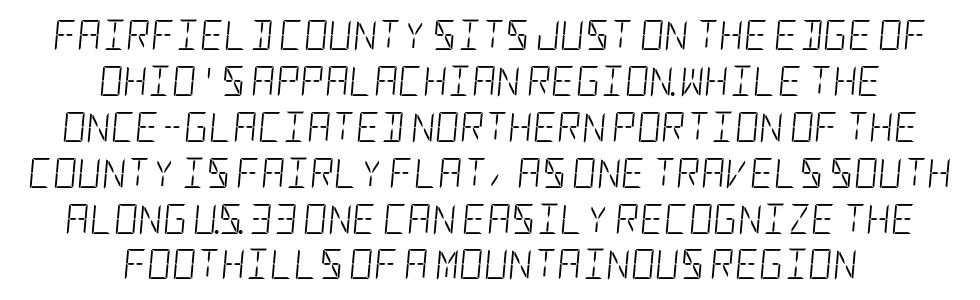
{"italic": "yes", "lean": "right", "slant_degrees": 5, "bold": "no", "weight": "light", "width": "condensed", "stroke_contrast": "low", "x_height": "large", "underline": "no", "align": "center", "line_spacing": "normal", "line_spacing_ratio": 1.53, "letter_spacing": "normal", "letter_spacing_em": 0.0, "glyph_px": 30}
